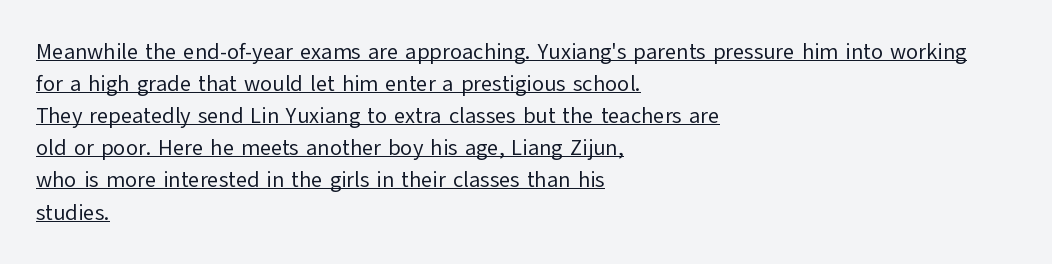
The image shows 22 px text type, upright; set left-aligned, normal line spacing (1.46x), normal letter spacing, underlined.
